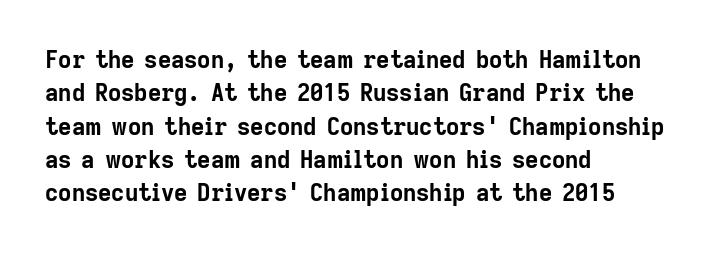
{"italic": "no", "bold": "yes", "underline": "no", "align": "left", "line_spacing": "normal", "line_spacing_ratio": 1.45, "letter_spacing": "normal", "letter_spacing_em": 0.0, "glyph_px": 23}
